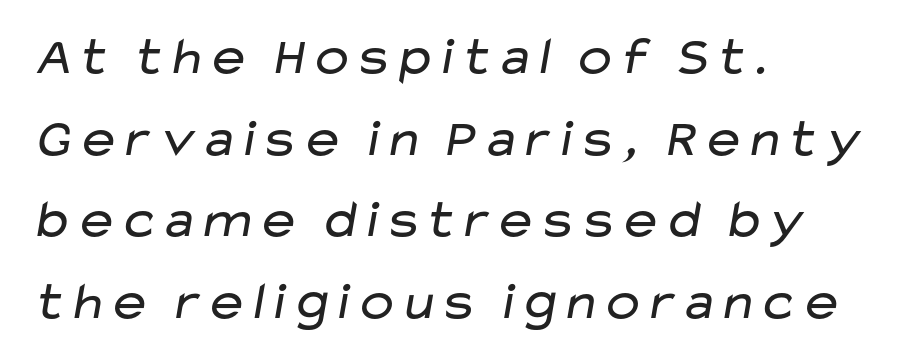
{"serif": "no", "bold": "no", "weight": "regular", "width": "wide", "stroke_contrast": "low", "x_height": "medium", "monospaced": "no", "underline": "no", "align": "left", "line_spacing": "normal", "line_spacing_ratio": 1.51, "letter_spacing": "normal", "letter_spacing_em": 0.0, "glyph_px": 54}
